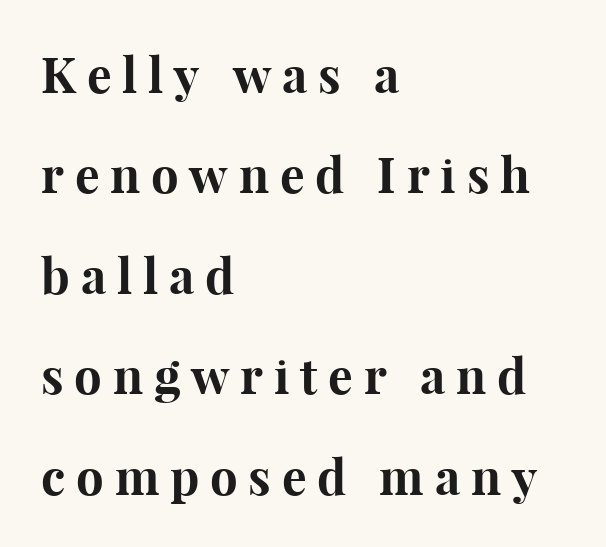
{"serif": "yes", "italic": "no", "bold": "yes", "weight": "bold", "width": "normal", "stroke_contrast": "high", "x_height": "medium", "monospaced": "no", "underline": "no", "align": "left", "line_spacing": "loose", "line_spacing_ratio": 2.05, "letter_spacing": "wide", "letter_spacing_em": 0.22, "glyph_px": 49}
